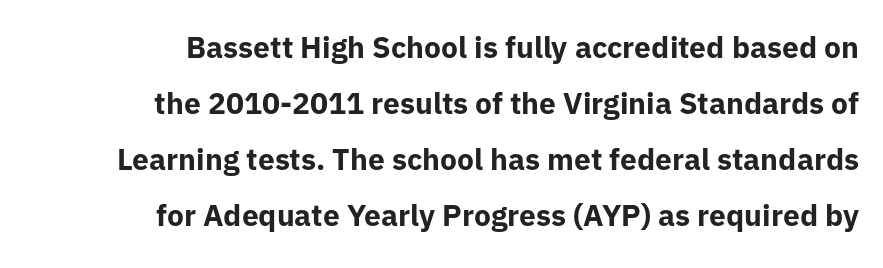
{"serif": "no", "italic": "no", "bold": "yes", "weight": "bold", "width": "normal", "stroke_contrast": "low", "x_height": "medium", "monospaced": "no", "underline": "no", "align": "right", "line_spacing_ratio": 1.87, "letter_spacing": "normal", "letter_spacing_em": 0.0, "glyph_px": 30}
